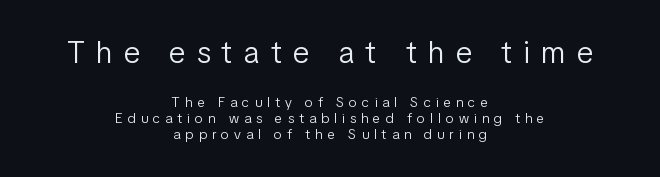
How are the letters spaced? Widely, with obvious added tracking. Typesetter's note — upper block bumped up in size, lower block left smaller. You can tell it's not italic because the verticals are truly vertical. The glyphs in this specimen are sans serif. These lines are rendered in a variable-pitch font. The specimen omits any rule beneath the text block's lines.
